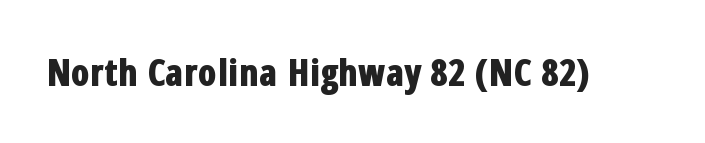
The image shows 37 px bold, condensed sans-serif type, upright; set normal letter spacing, not underlined; low stroke contrast and a medium x-height.
